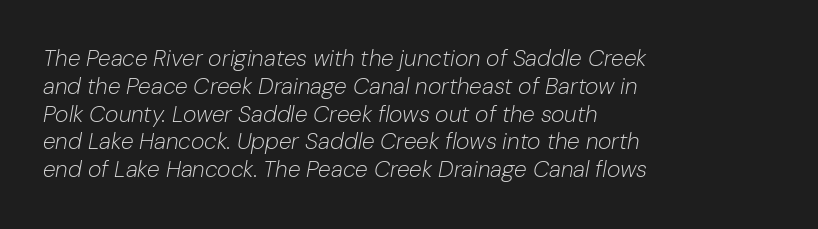
Q: Is the text bold? A: No.
Q: Is the text italic (slanted)? A: Yes, it leans right by about 10 degrees.
Q: Is the text underlined? A: No.
Q: How is the paragraph aligned? A: Left-aligned.
Q: Is the spacing between letters normal or unusually wide? A: Normal.
